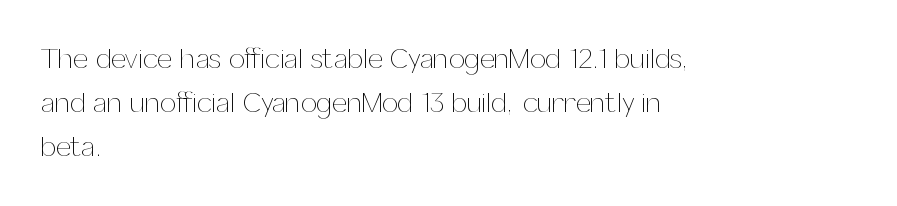
Q: Is the text bold? A: No.
Q: Is the text italic (slanted)? A: No, it is upright.
Q: Is the text underlined? A: No.
Q: How is the paragraph aligned? A: Left-aligned.
Q: Is the spacing between letters normal or unusually wide? A: Normal.
Q: Is the spacing between lines tight, normal or loose? A: Normal.
Q: Width (condensed, normal, or wide)? A: Normal.
Q: Stroke contrast? A: Medium.
Q: x-height? A: Medium.
Q: Monospaced? A: No.
